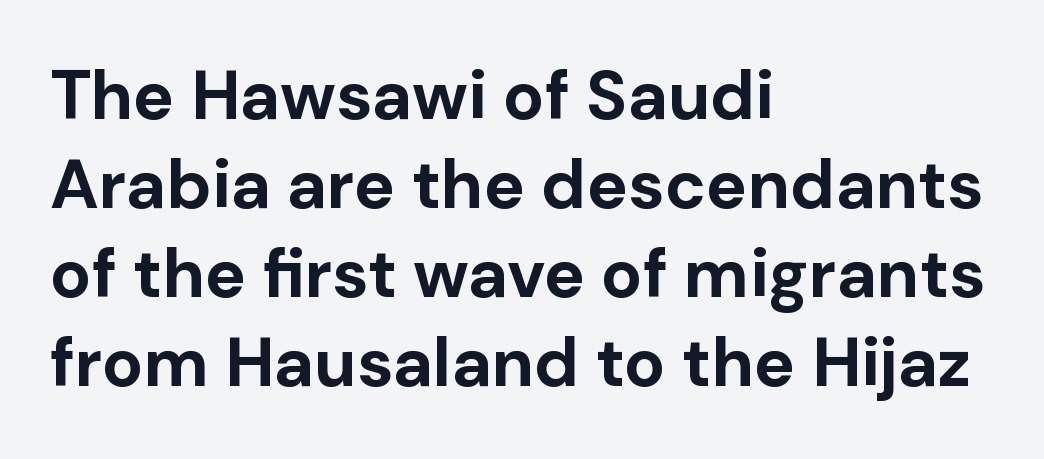
The image shows 69 px bold sans-serif type, upright; set left-aligned, normal line spacing (1.29x), normal letter spacing, not underlined; low stroke contrast and a medium x-height.
